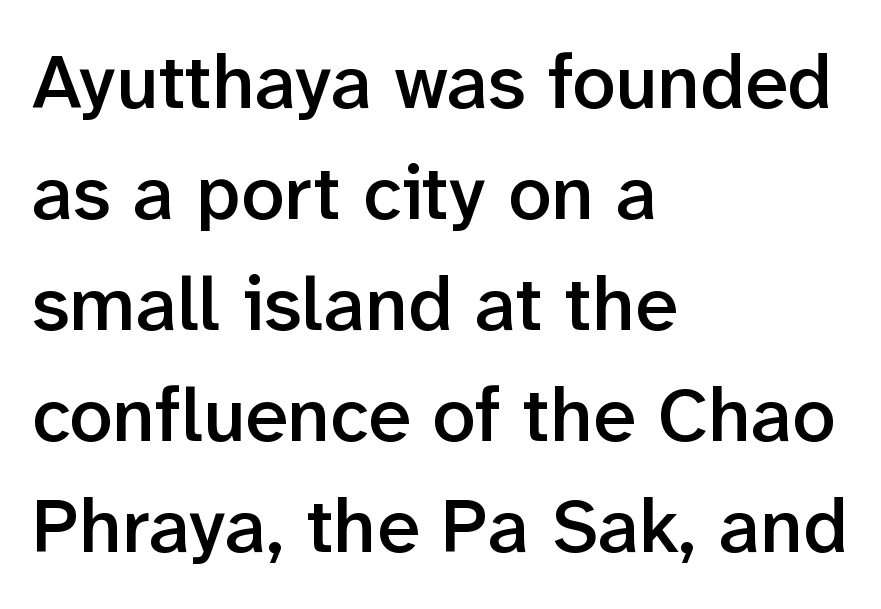
Q: Is the text bold? A: Semi-bold.
Q: Is the text italic (slanted)? A: No, it is upright.
Q: Is the typeface a serif or a sans-serif typeface? A: Sans-serif.
Q: Is the text underlined? A: No.
Q: How is the paragraph aligned? A: Left-aligned.
Q: Is the spacing between letters normal or unusually wide? A: Normal.
Q: Is the spacing between lines tight, normal or loose? A: Normal.
Q: Width (condensed, normal, or wide)? A: Normal.
Q: Stroke contrast? A: Low.
Q: x-height? A: Medium.
Q: Monospaced? A: No.
